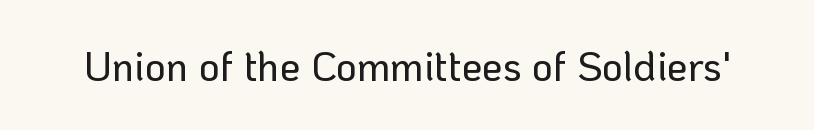
Q: Is the text italic (slanted)? A: No, it is upright.
Q: Is the typeface a serif or a sans-serif typeface? A: Sans-serif.
Q: Is the text underlined? A: No.
Q: Is the spacing between letters normal or unusually wide? A: Normal.
Q: Width (condensed, normal, or wide)? A: Normal.
Q: Stroke contrast? A: Low.
Q: x-height? A: Medium.
Q: Monospaced? A: No.
